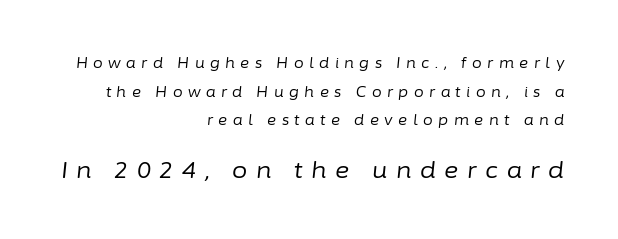
The image shows 22 px text type, italic (leaning right); set right-aligned, loose line spacing (2.04x), unusually wide letter spacing (+0.39 em), not underlined; the second (bottom) block is 1.57x larger.
